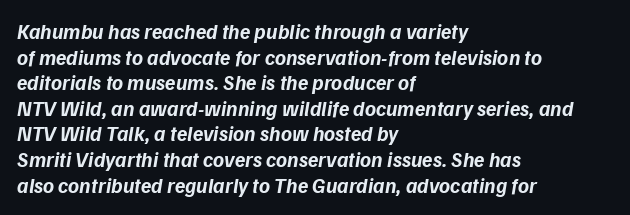
The image shows 21 px bold type, italic (leaning right); set left-aligned, line spacing 1.22x, normal letter spacing, not underlined.
